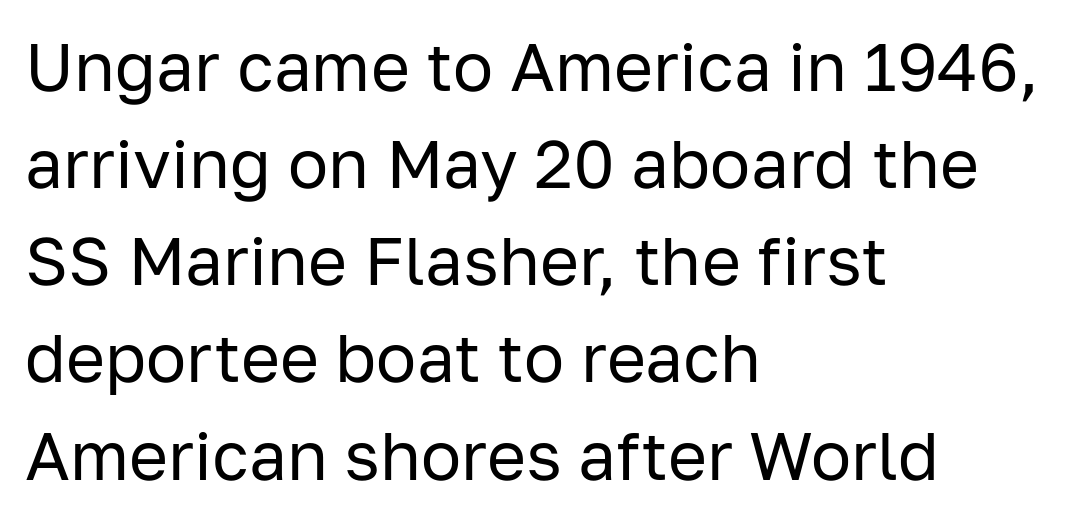
Clear beneath every line of the passage. These lines are set flush left with a ragged right edge. Rows of type keep a routine distance in the vertical direction. Glyph-to-glyph distance matches everyday printed text.
